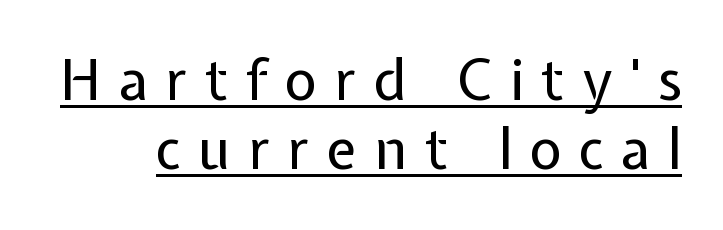
Unlike a traditional serif, this face leaves its strokes unadorned. The face used here is proportionally spaced, like ordinary book or web type. Students, note that the glyphs here are deliberately spaced far apart. You can tell it's not italic because the verticals are truly vertical.
